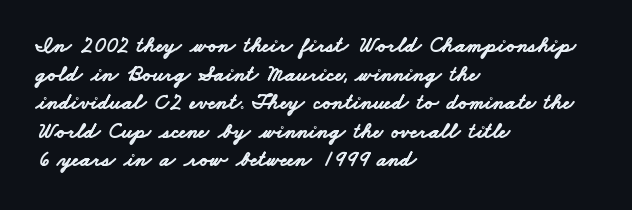
Rule under the text: the space is simply empty. Compared with typical paragraphs, the rows here are spaced about the same. Typographic density is high because the face is bold. This sample is left-justified, so line endings fall wherever the words run out.
